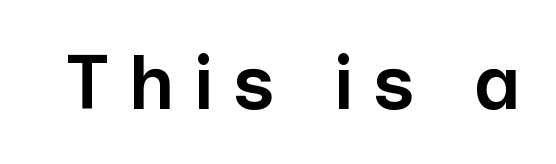
{"serif": "no", "italic": "no", "bold": "semi", "weight": "semibold", "width": "normal", "stroke_contrast": "low", "x_height": "medium", "monospaced": "no", "underline": "no", "letter_spacing": "wide", "letter_spacing_em": 0.24, "glyph_px": 77}
